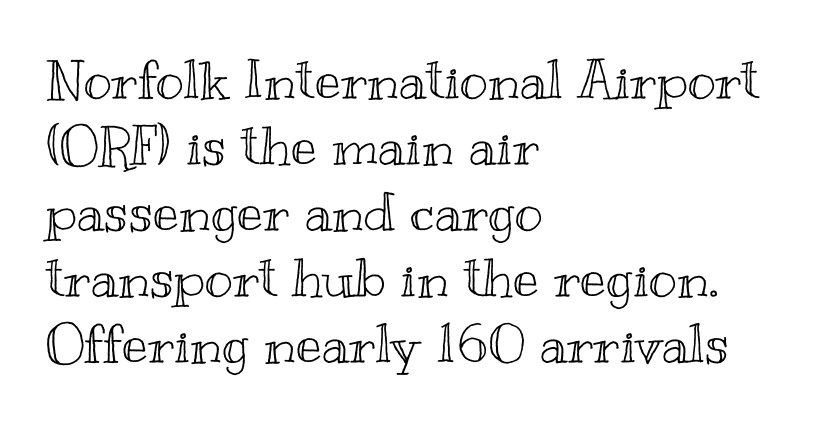
The tracking reads as untouched default to a designer's eye. Style check: upright. Each line starts at the same left margin while the right side varies. The letters advance in unequal steps, a hallmark of proportional type. Underline: absent.
